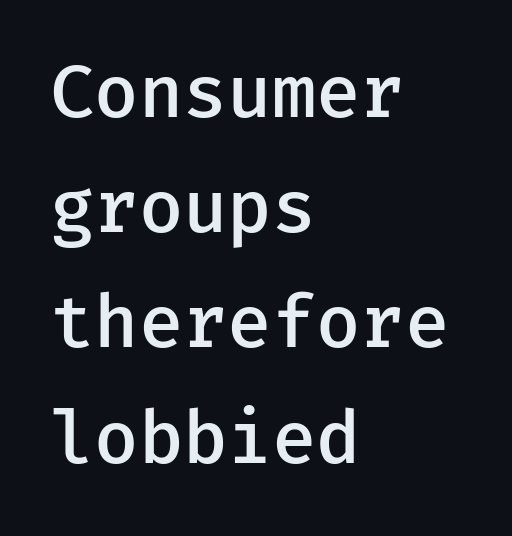
Q: Is the text bold? A: Semi-bold.
Q: Is the text italic (slanted)? A: No, it is upright.
Q: Is the typeface a serif or a sans-serif typeface? A: Sans-serif.
Q: Is the text underlined? A: No.
Q: How is the paragraph aligned? A: Left-aligned.
Q: Is the spacing between letters normal or unusually wide? A: Normal.
Q: Is the spacing between lines tight, normal or loose? A: Normal.
Q: Width (condensed, normal, or wide)? A: Normal.
Q: Stroke contrast? A: Low.
Q: x-height? A: Medium.
Q: Monospaced? A: Yes.
